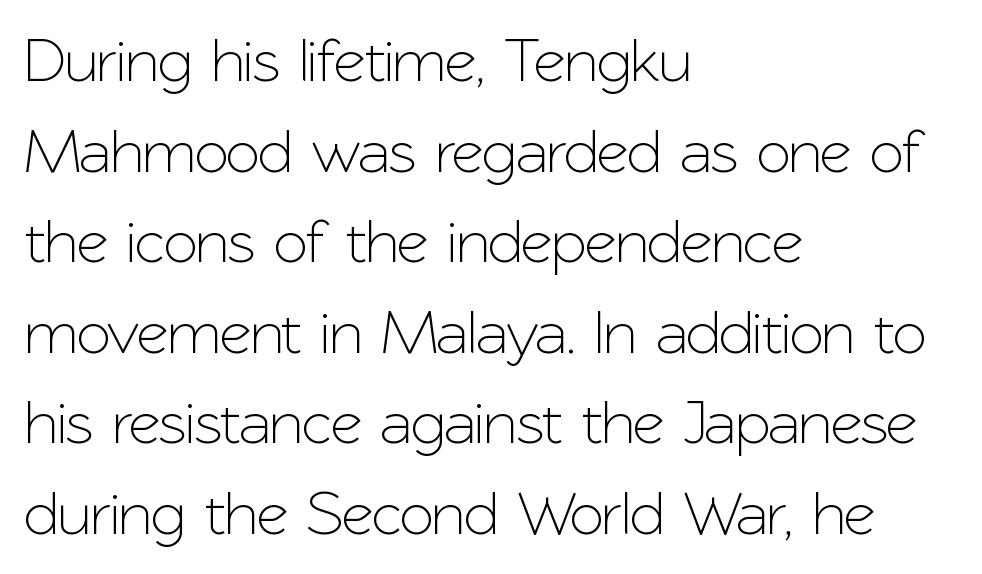
{"serif": "no", "italic": "no", "width": "normal", "stroke_contrast": "low", "x_height": "medium", "monospaced": "no", "underline": "no", "align": "left", "line_spacing": "normal", "line_spacing_ratio": 1.46, "letter_spacing": "normal", "letter_spacing_em": 0.0, "glyph_px": 62}
